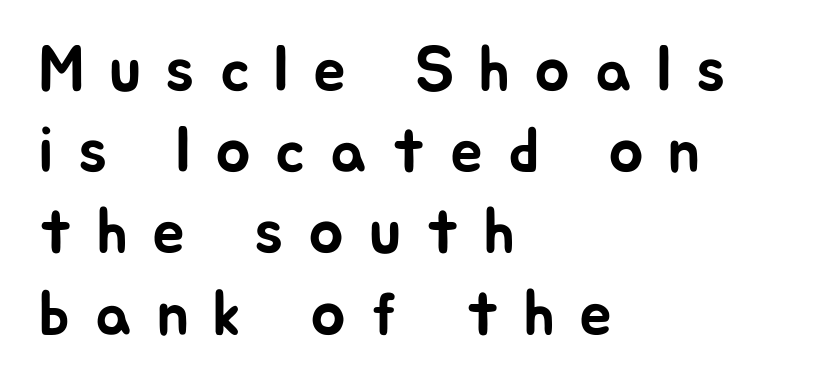
Q: Is the text italic (slanted)? A: No, it is upright.
Q: Is the typeface a serif or a sans-serif typeface? A: Sans-serif.
Q: Is the text underlined? A: No.
Q: How is the paragraph aligned? A: Left-aligned.
Q: Is the spacing between letters normal or unusually wide? A: Unusually wide.
Q: Is the spacing between lines tight, normal or loose? A: Normal.
Q: Width (condensed, normal, or wide)? A: Normal.
Q: Stroke contrast? A: Low.
Q: x-height? A: Medium.
Q: Monospaced? A: No.
